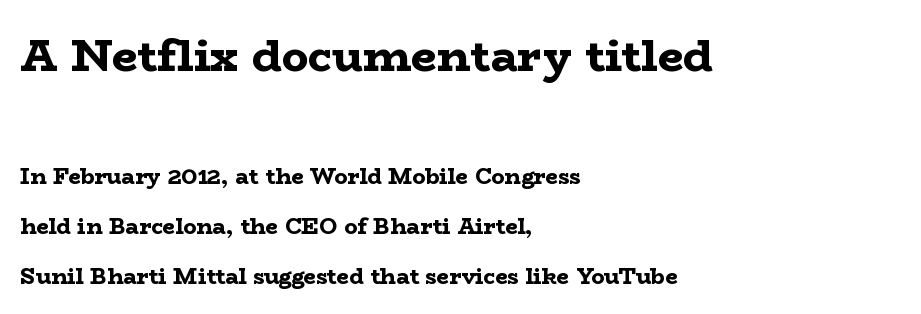
{"serif": "yes", "italic": "no", "bold": "yes", "weight": "bold", "width": "wide", "stroke_contrast": "low", "x_height": "medium", "monospaced": "no", "underline": "no", "align": "left", "line_spacing": "loose", "line_spacing_ratio": 2.28, "letter_spacing": "normal", "letter_spacing_em": 0.0, "larger_block": "first", "size_ratio": 2.05, "glyph_px": 45}
